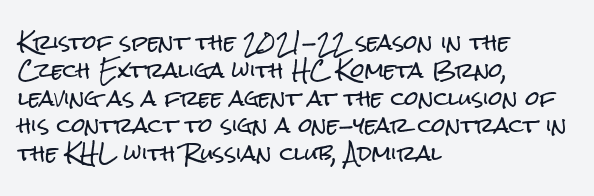
Q: Is the text italic (slanted)? A: No, it is upright.
Q: Is the text underlined? A: No.
Q: How is the paragraph aligned? A: Left-aligned.
Q: Is the spacing between letters normal or unusually wide? A: Normal.
Q: Is the spacing between lines tight, normal or loose? A: Normal.
